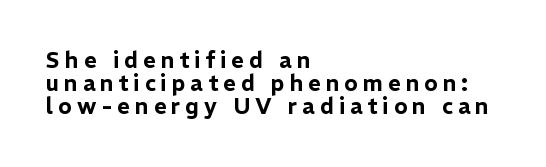
Q: Is the text italic (slanted)? A: No, it is upright.
Q: Is the text underlined? A: No.
Q: How is the paragraph aligned? A: Left-aligned.
Q: Is the spacing between letters normal or unusually wide? A: Unusually wide.
Q: Is the spacing between lines tight, normal or loose? A: Tight.
